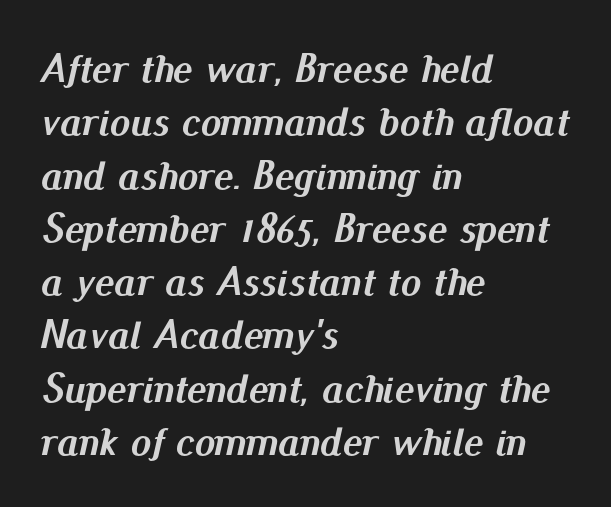
Heavy, bold letterforms. Anything drawn beneath the words? Only blank space. There's an unmistakable incline to the writing here. Each line starts at the same left margin while the right side varies. Inter-character spacing is left at the font's built-in metrics.
